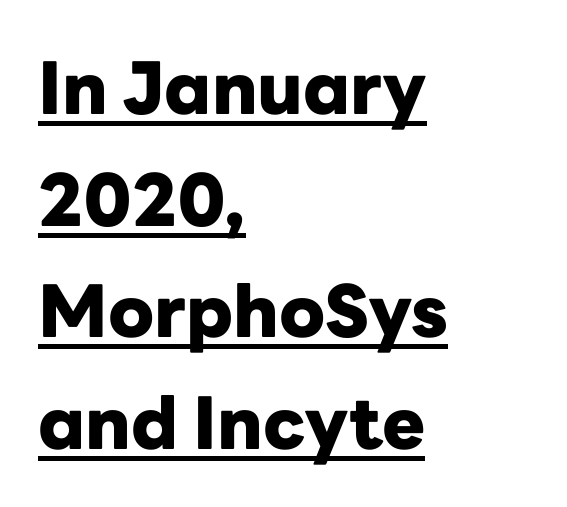
The image shows 72 px heavy sans-serif type, upright; set left-aligned, normal line spacing (1.55x), normal letter spacing, underlined; low stroke contrast and a medium x-height.
